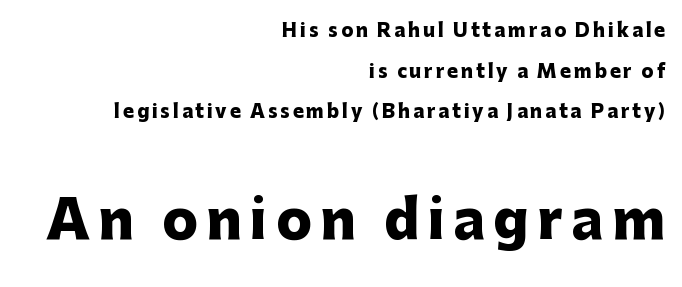
The image shows 53 px heavy sans-serif type, upright; set right-aligned, loose line spacing (2.26x), not underlined; the second (bottom) block is 2.94x larger; low stroke contrast and a medium x-height.
